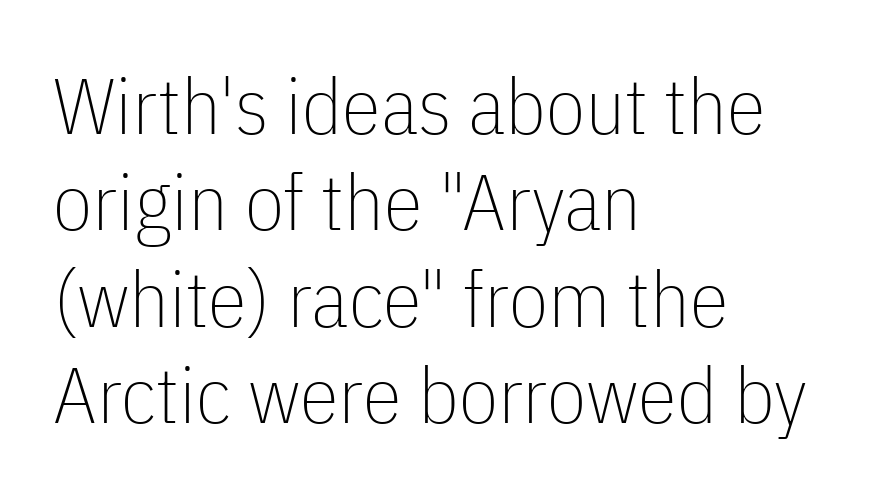
The image shows 79 px thin, condensed sans-serif type, upright; set left-aligned, line spacing 1.22x, normal letter spacing, not underlined; low stroke contrast and a medium x-height.
